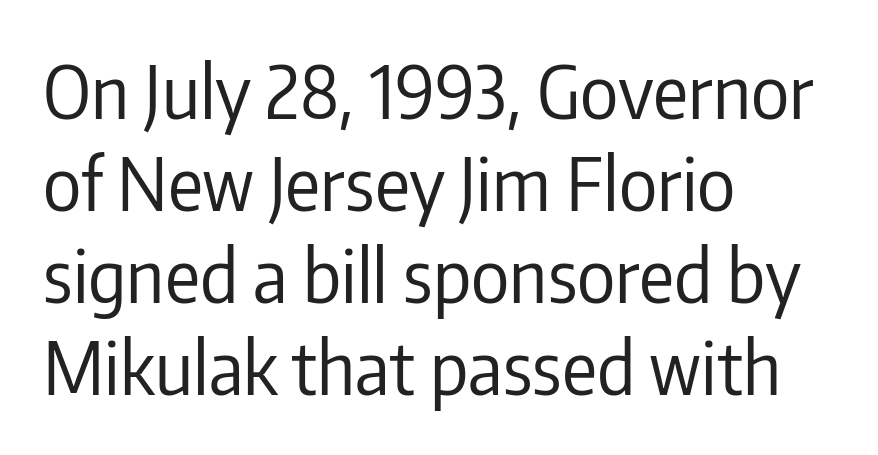
Q: Is the text bold? A: No.
Q: Is the text italic (slanted)? A: No, it is upright.
Q: Is the typeface a serif or a sans-serif typeface? A: Sans-serif.
Q: Is the text underlined? A: No.
Q: How is the paragraph aligned? A: Left-aligned.
Q: Is the spacing between letters normal or unusually wide? A: Normal.
Q: Is the spacing between lines tight, normal or loose? A: Normal.
Q: Width (condensed, normal, or wide)? A: Condensed.
Q: Stroke contrast? A: Low.
Q: x-height? A: Medium.
Q: Monospaced? A: No.
